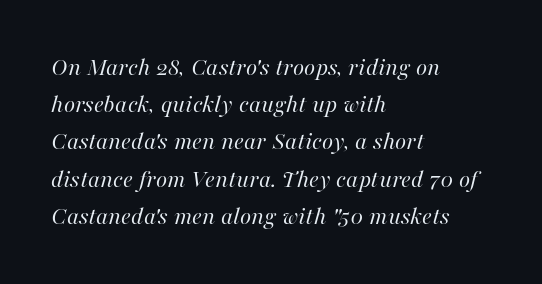
{"italic": "yes", "lean": "right", "slant_degrees": 16, "bold": "no", "underline": "no", "align": "left", "line_spacing": "normal", "line_spacing_ratio": 1.43, "letter_spacing": "normal", "letter_spacing_em": 0.0, "glyph_px": 26}
